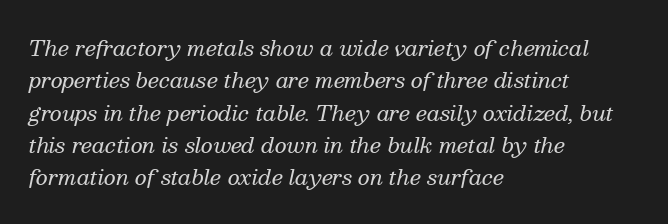
The image shows 21 px text type, italic (leaning right); set left-aligned, normal line spacing (1.54x), normal letter spacing, not underlined.
